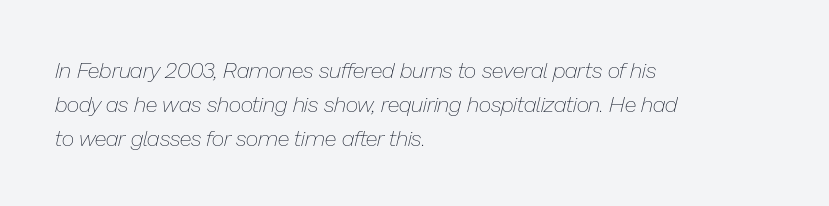
One-word summary of the alignment: left. Nothing unusual about the tracking: characters are spaced as the font intends. Weight: regular or lighter. Reading down the column, the eye jumps a familiar distance to each next line. The axis of the letterforms is tilted away from vertical.
